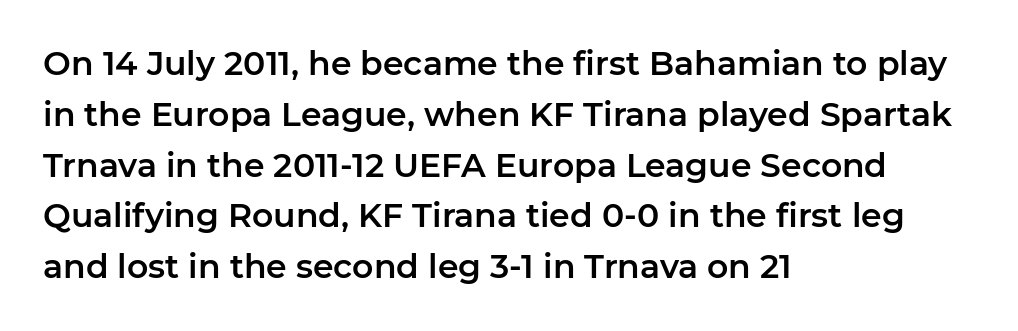
Any mark beneath the type? The region is blank. Leading: standard. The rendering uses natural spacing where letterforms have individual widths. Rendered with straight, roman letterforms. Type style note: lacks serifs.
